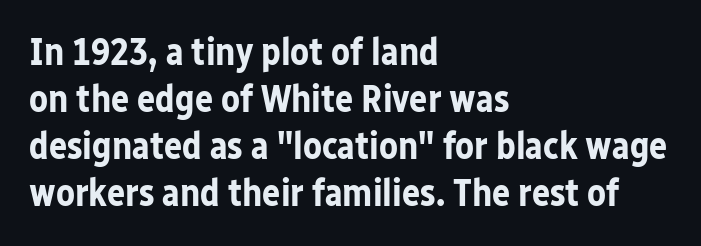
The image shows 38 px bold sans-serif type, upright; set left-aligned, line spacing 1.24x, normal letter spacing, not underlined; low stroke contrast and a medium x-height.
